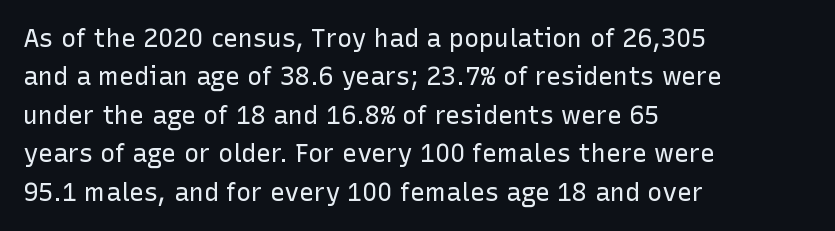
The image shows 25 px text type, upright; set left-aligned, normal line spacing (1.54x), normal letter spacing, not underlined.
